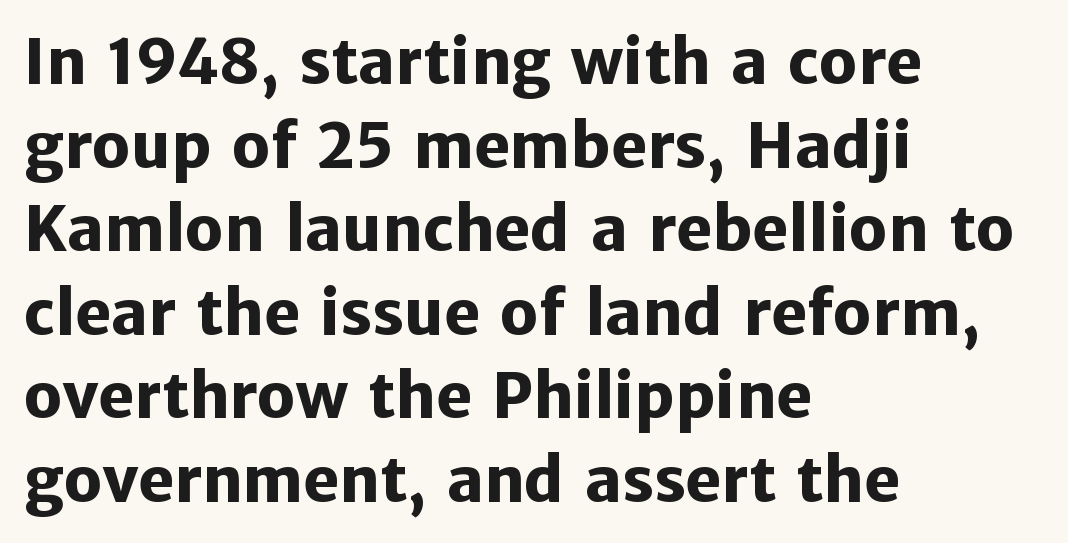
Plenty of ink on the page — the face is bold. The line texture is even and compact thanks to regular tracking. The area under the type is left untouched. Line starts are locked; line ends wander. The letters carry no serifs — their stems end cleanly without finishing strokes. The letters advance in unequal steps, a hallmark of proportional type.
